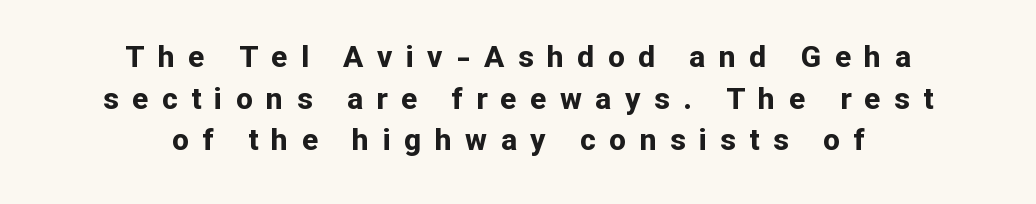
{"serif": "no", "italic": "no", "bold": "yes", "weight": "bold", "width": "normal", "stroke_contrast": "low", "x_height": "medium", "monospaced": "no", "underline": "no", "align": "center", "line_spacing": "normal", "line_spacing_ratio": 1.39, "letter_spacing": "wide", "letter_spacing_em": 0.45, "glyph_px": 30}
